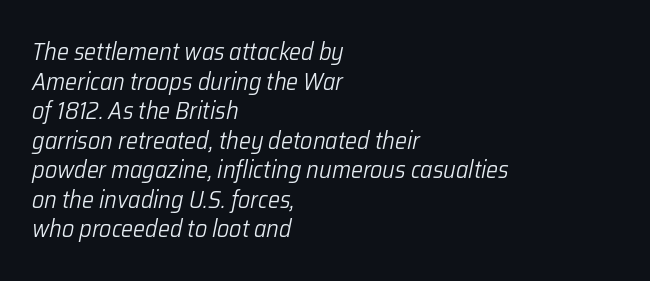
Q: Is the text bold? A: No.
Q: Is the text italic (slanted)? A: Yes, it leans right by about 12 degrees.
Q: Is the text underlined? A: No.
Q: How is the paragraph aligned? A: Left-aligned.
Q: Is the spacing between letters normal or unusually wide? A: Normal.
